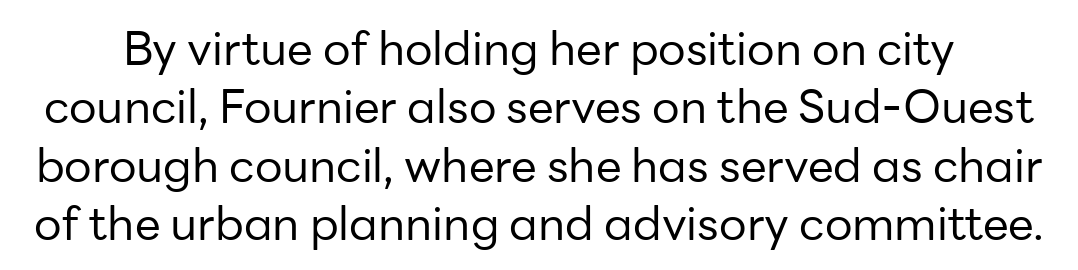
Q: Is the text bold? A: No.
Q: Is the text italic (slanted)? A: No, it is upright.
Q: Is the typeface a serif or a sans-serif typeface? A: Sans-serif.
Q: Is the text underlined? A: No.
Q: Is the spacing between letters normal or unusually wide? A: Normal.
Q: Is the spacing between lines tight, normal or loose? A: Normal.
Q: Width (condensed, normal, or wide)? A: Normal.
Q: Stroke contrast? A: Low.
Q: x-height? A: Medium.
Q: Monospaced? A: No.
